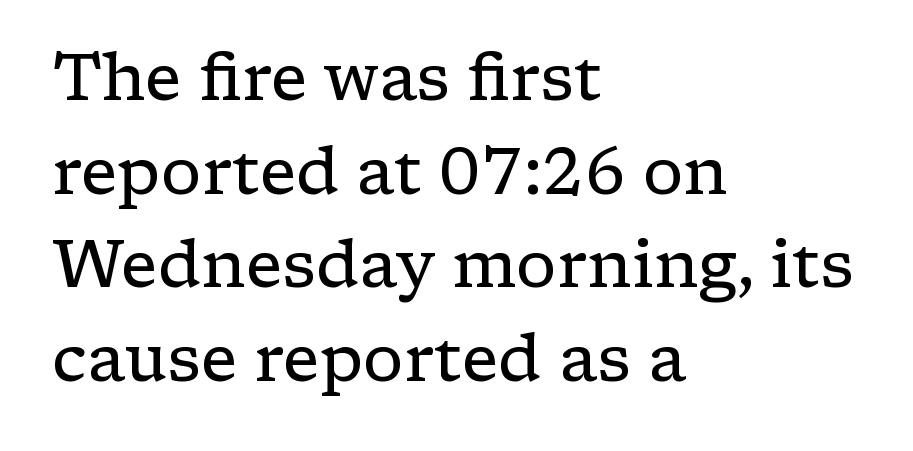
Q: Is the text bold? A: No.
Q: Is the text italic (slanted)? A: No, it is upright.
Q: Is the typeface a serif or a sans-serif typeface? A: Serif.
Q: Is the text underlined? A: No.
Q: How is the paragraph aligned? A: Left-aligned.
Q: Is the spacing between letters normal or unusually wide? A: Normal.
Q: Is the spacing between lines tight, normal or loose? A: Normal.
Q: Width (condensed, normal, or wide)? A: Wide.
Q: Stroke contrast? A: Low.
Q: x-height? A: Medium.
Q: Monospaced? A: No.
